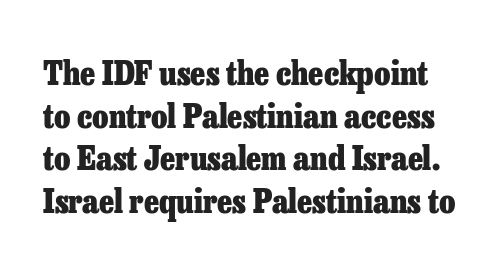
The characters look thick and weighty, a clear bold. Examine the stroke ends and you'll spot serifs. Vertical strokes here are truly vertical. Decoration check: the copy has no underline. Is this a fixed-width face? No — the glyphs have proportional, varying widths.
